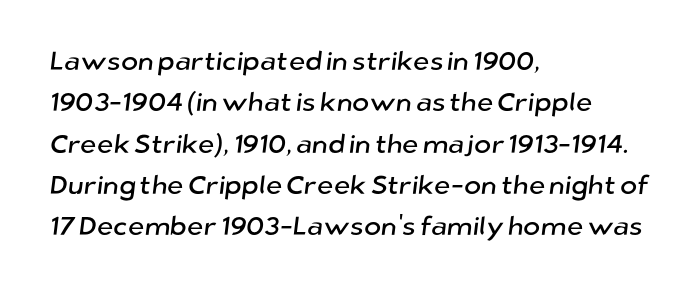
Q: Is the text underlined? A: No.
Q: How is the paragraph aligned? A: Left-aligned.
Q: Is the spacing between letters normal or unusually wide? A: Normal.
Q: Is the spacing between lines tight, normal or loose? A: Normal.
